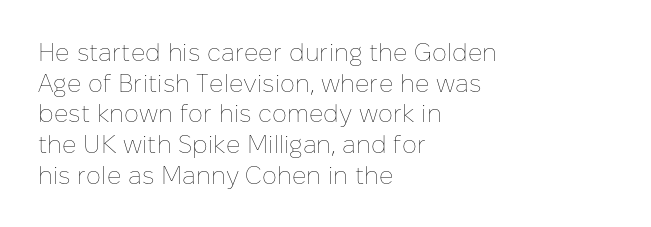
The image shows 25 px text type, upright; set left-aligned, line spacing 1.23x, normal letter spacing, not underlined.
